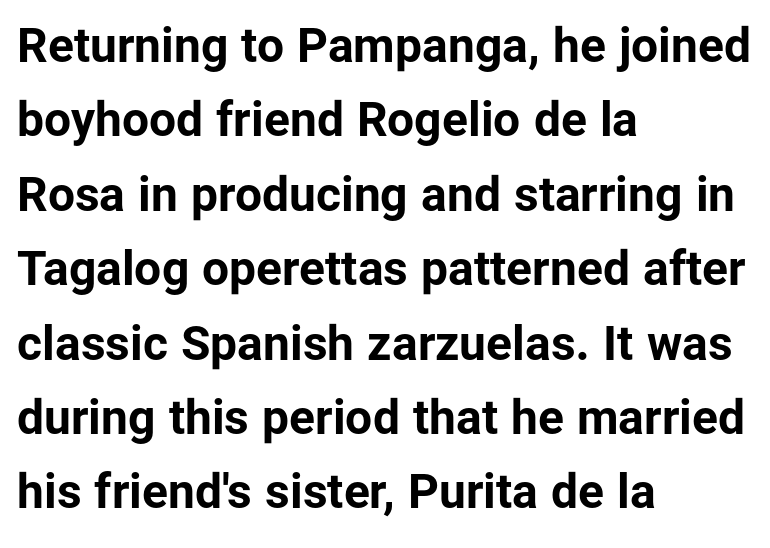
Nobody drew a line under any word here. The rendering uses natural spacing where letterforms have individual widths. The strokes are fattened all the way to bold. Where is the straight margin? On the left. The font's upright variant was chosen for this text.
